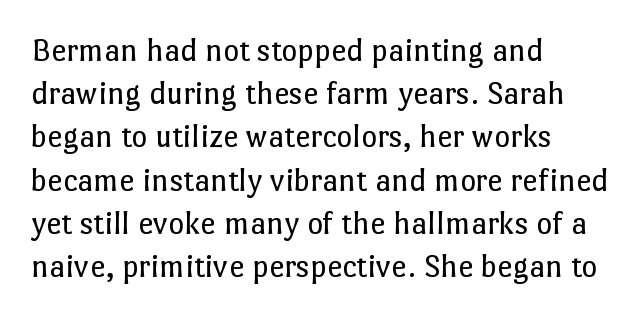
Q: Is the text bold? A: No.
Q: Is the text italic (slanted)? A: No, it is upright.
Q: Is the text underlined? A: No.
Q: How is the paragraph aligned? A: Left-aligned.
Q: Is the spacing between letters normal or unusually wide? A: Normal.
Q: Is the spacing between lines tight, normal or loose? A: Normal.
Q: Width (condensed, normal, or wide)? A: Normal.
Q: Stroke contrast? A: Low.
Q: x-height? A: Medium.
Q: Monospaced? A: No.
